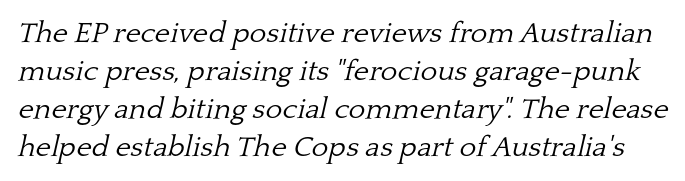
{"serif": "yes", "italic": "yes", "lean": "right", "slant_degrees": 13, "bold": "no", "weight": "light", "width": "normal", "stroke_contrast": "low", "x_height": "medium", "monospaced": "no", "underline": "no", "line_spacing": "normal", "line_spacing_ratio": 1.31, "letter_spacing": "normal", "letter_spacing_em": 0.0, "glyph_px": 29}
